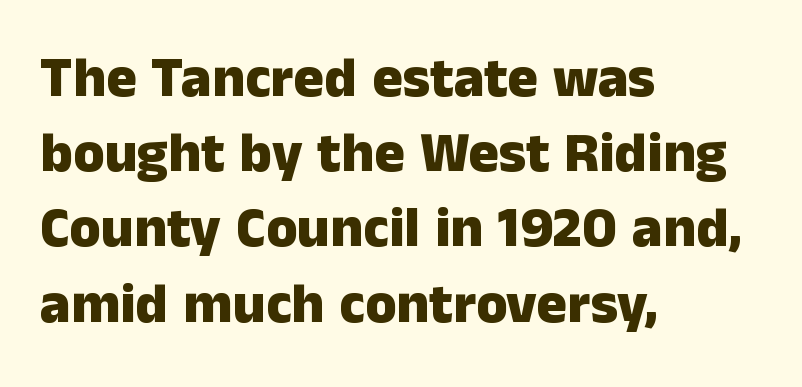
{"serif": "no", "italic": "no", "bold": "yes", "weight": "heavy", "width": "normal", "stroke_contrast": "low", "x_height": "medium", "monospaced": "no", "underline": "no", "align": "left", "line_spacing": "normal", "line_spacing_ratio": 1.32, "letter_spacing": "normal", "letter_spacing_em": 0.0, "glyph_px": 57}
